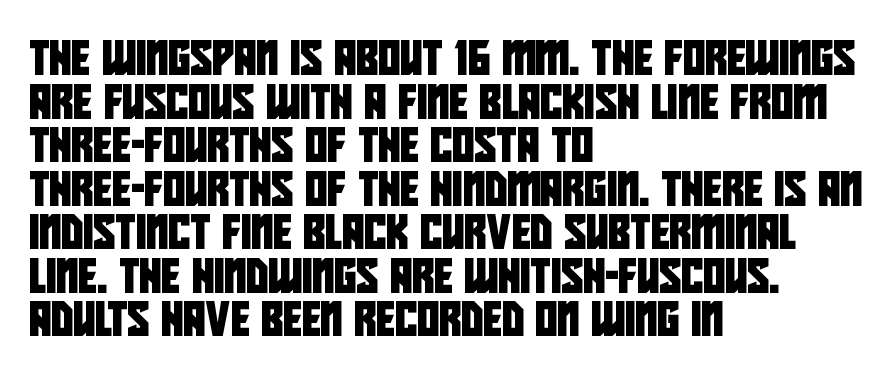
{"serif": "no", "width": "condensed", "stroke_contrast": "low", "x_height": "large", "monospaced": "no", "underline": "no", "align": "left", "line_spacing": "normal", "line_spacing_ratio": 1.28, "letter_spacing": "normal", "letter_spacing_em": 0.0, "glyph_px": 34}
